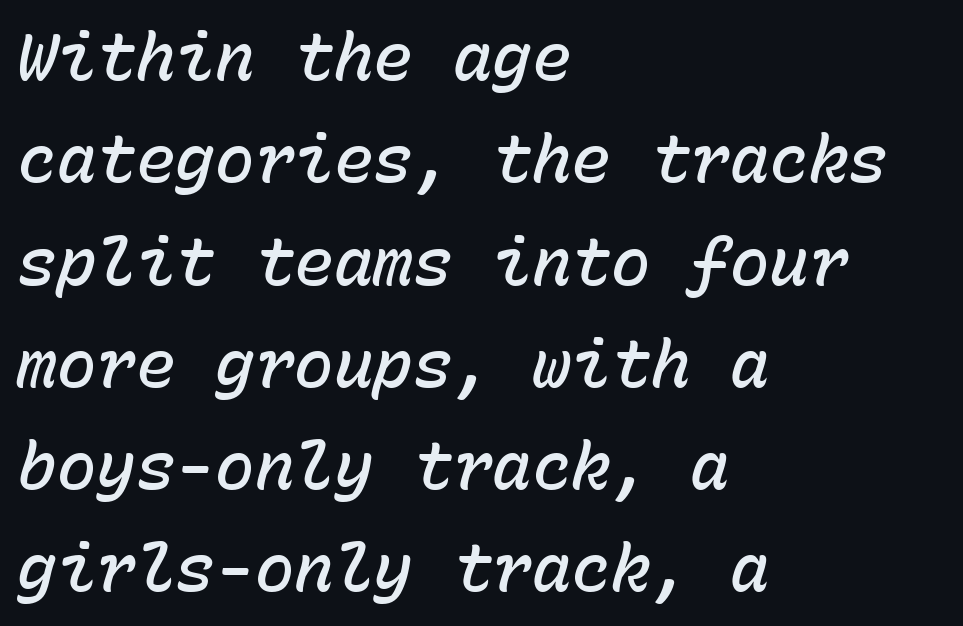
Q: Is the text bold? A: Semi-bold.
Q: Is the text italic (slanted)? A: Yes, it leans right by about 15 degrees.
Q: Is the text underlined? A: No.
Q: How is the paragraph aligned? A: Left-aligned.
Q: Is the spacing between letters normal or unusually wide? A: Normal.
Q: Is the spacing between lines tight, normal or loose? A: Normal.
Q: Width (condensed, normal, or wide)? A: Normal.
Q: Stroke contrast? A: Low.
Q: x-height? A: Medium.
Q: Monospaced? A: Yes.
